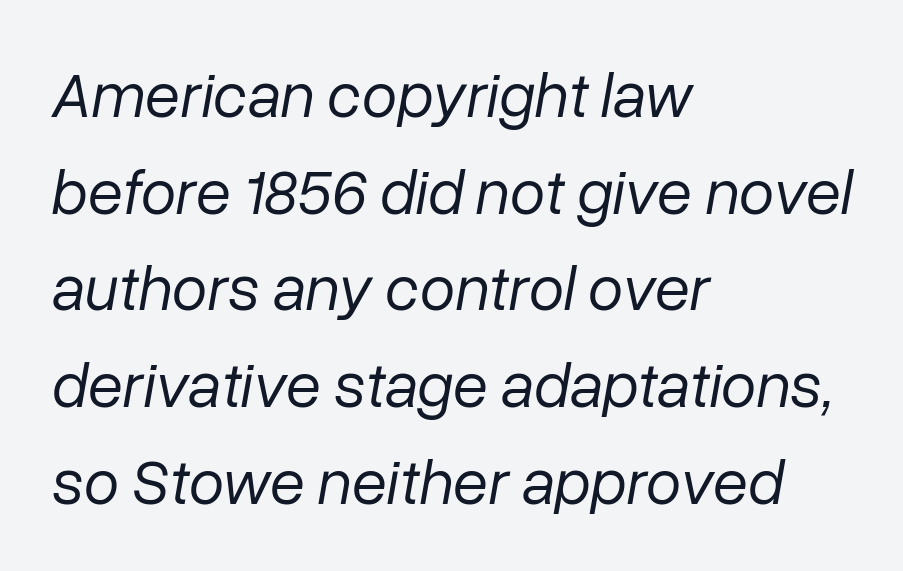
Q: Is the text bold? A: No.
Q: Is the text italic (slanted)? A: Yes, it leans right by about 10 degrees.
Q: Is the text underlined? A: No.
Q: How is the paragraph aligned? A: Left-aligned.
Q: Is the spacing between letters normal or unusually wide? A: Normal.
Q: Is the spacing between lines tight, normal or loose? A: Normal.
Q: Width (condensed, normal, or wide)? A: Normal.
Q: Stroke contrast? A: Low.
Q: x-height? A: Medium.
Q: Monospaced? A: No.
